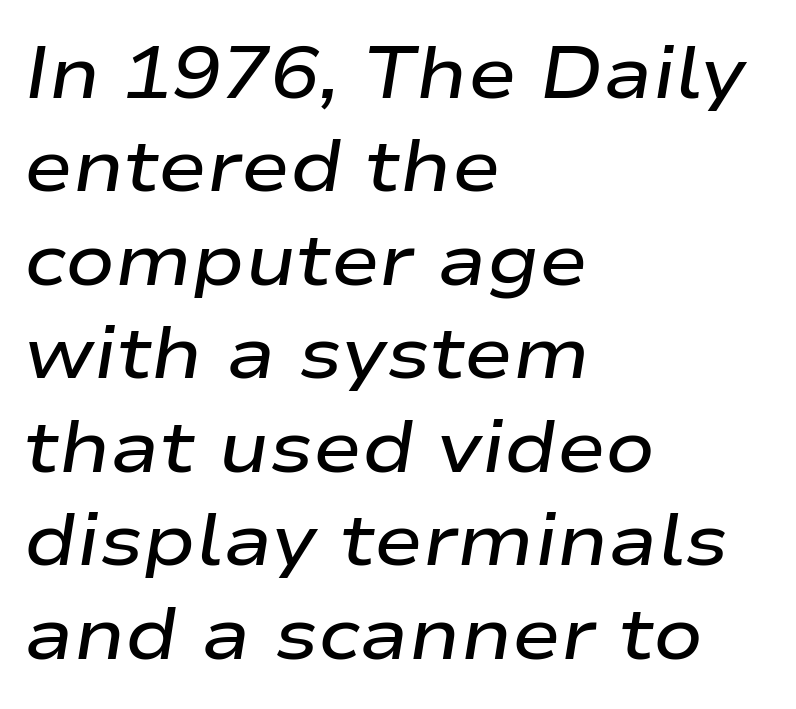
{"italic": "yes", "lean": "right", "slant_degrees": 9, "bold": "semi", "weight": "semibold", "width": "wide", "stroke_contrast": "low", "x_height": "medium", "monospaced": "no", "underline": "no", "align": "left", "line_spacing": "normal", "line_spacing_ratio": 1.28, "letter_spacing": "normal", "letter_spacing_em": 0.0, "glyph_px": 73}
